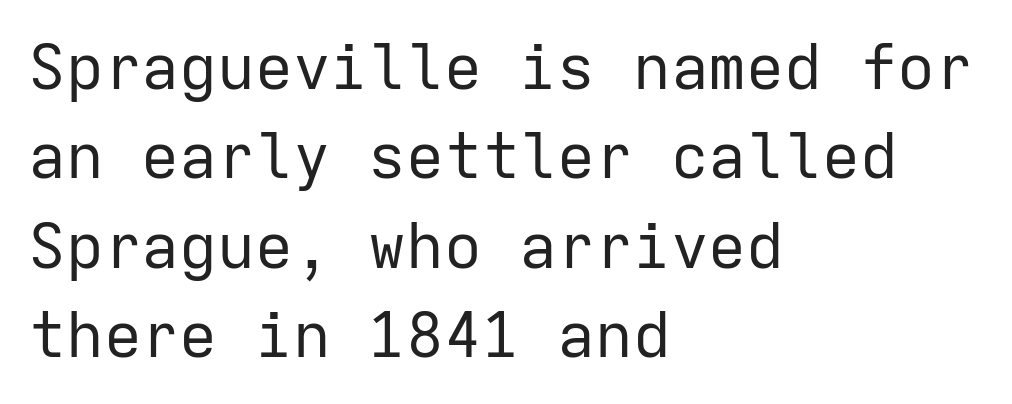
A typesetter would mark this as roman, not italic. No heavy texture on the line: the type isn't bold. No extra tracking has been applied to these lines. Vertical spacing — default. Classification — sans serif. Only glyphs here, with clear space below each row.
